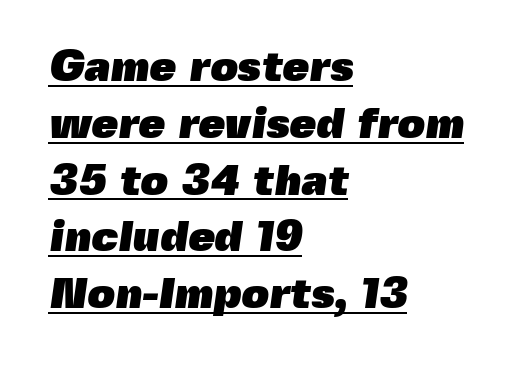
Q: Is the text bold? A: Yes.
Q: Is the typeface a serif or a sans-serif typeface? A: Sans-serif.
Q: Is the text underlined? A: Yes.
Q: How is the paragraph aligned? A: Left-aligned.
Q: Is the spacing between letters normal or unusually wide? A: Normal.
Q: Is the spacing between lines tight, normal or loose? A: Normal.
Q: Width (condensed, normal, or wide)? A: Normal.
Q: x-height? A: Medium.
Q: Monospaced? A: No.
